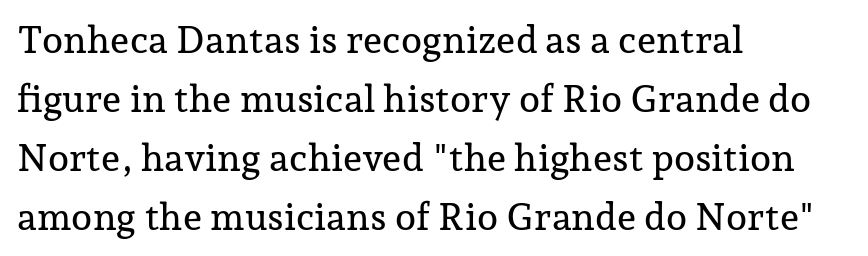
Ascenders rise straight up at ninety degrees. Honestly, there is no underline to notice here at all. Here the glyphs are tracked normally, forming tight word shapes. Alignment: flush left.
